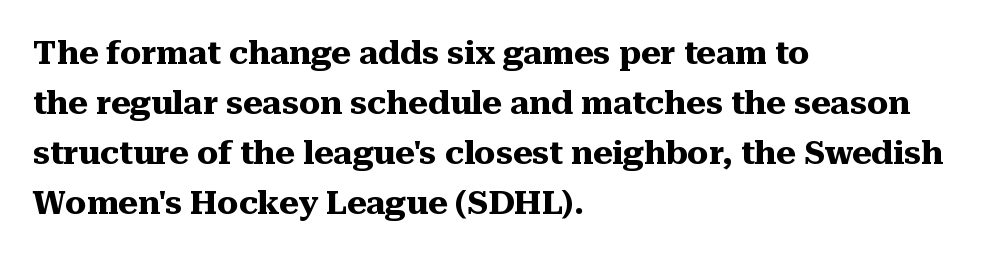
Look at the bottom of the vertical strokes: they flare into serifs here. Each word holds together tightly as a unit, with standard inter-letter gaps. This sample uses an upright cut, with every glyph sitting square on the baseline. Line spacing here is normal. These lines carry a lot of weight — the face is fully bold.
